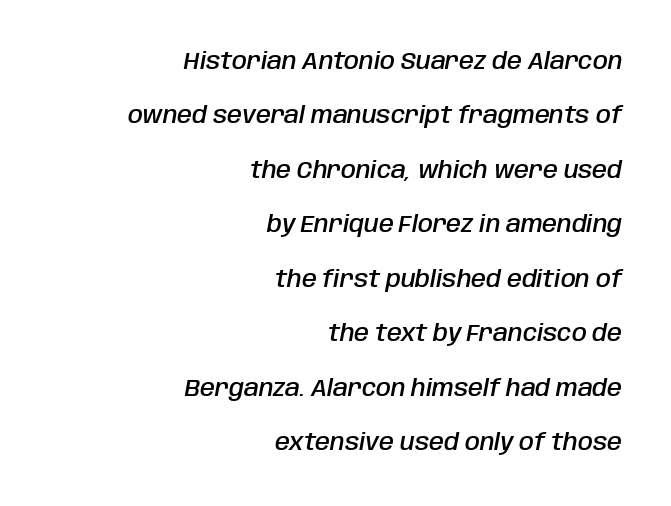
{"italic": "yes", "lean": "right", "slant_degrees": 10, "bold": "semi", "underline": "no", "align": "right", "line_spacing": "loose", "line_spacing_ratio": 2.27, "letter_spacing": "normal", "letter_spacing_em": 0.0, "glyph_px": 24}
